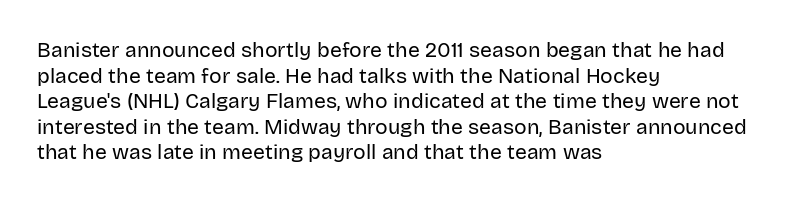
The image shows 21 px text type, upright; set left-aligned, line spacing 1.22x, normal letter spacing, not underlined.
